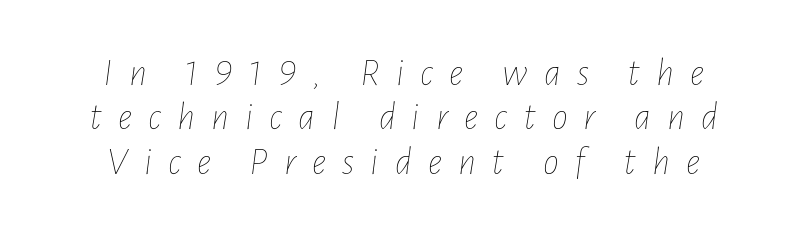
Horizontally, the lines are justified to the midpoint only. The cut favours lightness, reaching ordinary text weight at its darkest. Italic: yes, the glyphs are oblique. The lines are packed closely together with very little leading. The face used here is proportionally spaced, like ordinary book or web type. Descenders are the only things crossing below the line.
